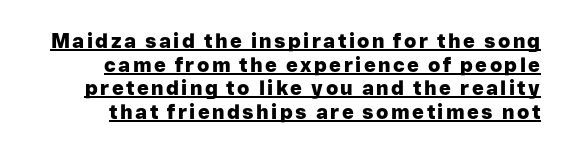
Q: Is the text bold? A: Yes.
Q: Is the text italic (slanted)? A: No, it is upright.
Q: Is the text underlined? A: Yes.
